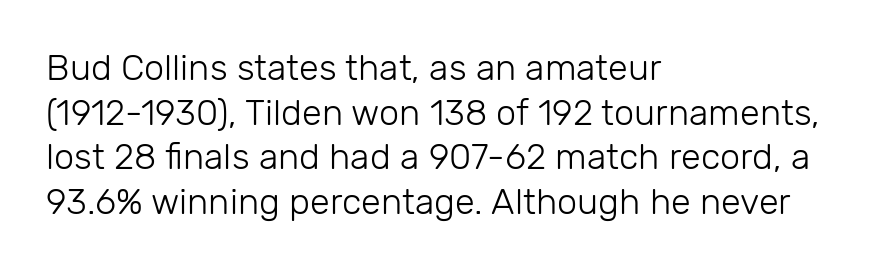
The image shows 36 px light sans-serif type, upright; set left-aligned, line spacing 1.24x, normal letter spacing, not underlined; low stroke contrast and a medium x-height.
